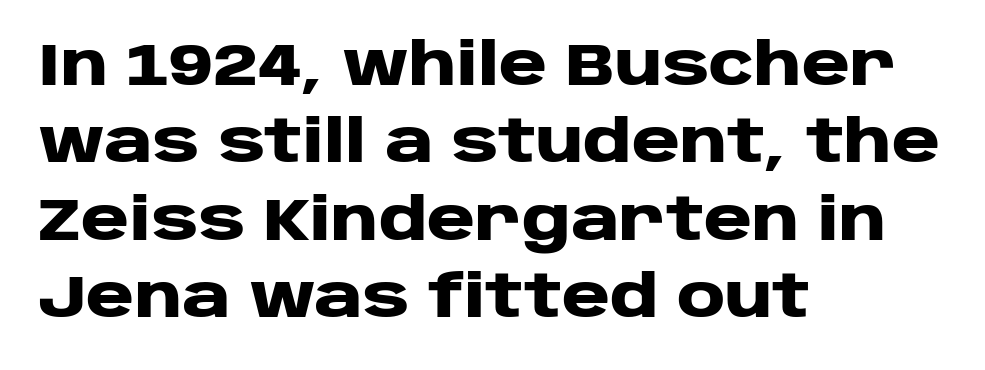
The image shows 59 px heavy, wide sans-serif type, upright; set left-aligned, normal line spacing (1.31x), normal letter spacing, not underlined; low stroke contrast and a large x-height.
